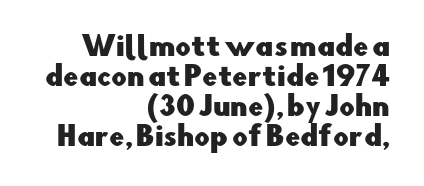
The image shows 27 px text type, upright; set right-aligned, tight line spacing (1.11x), normal letter spacing, not underlined.
